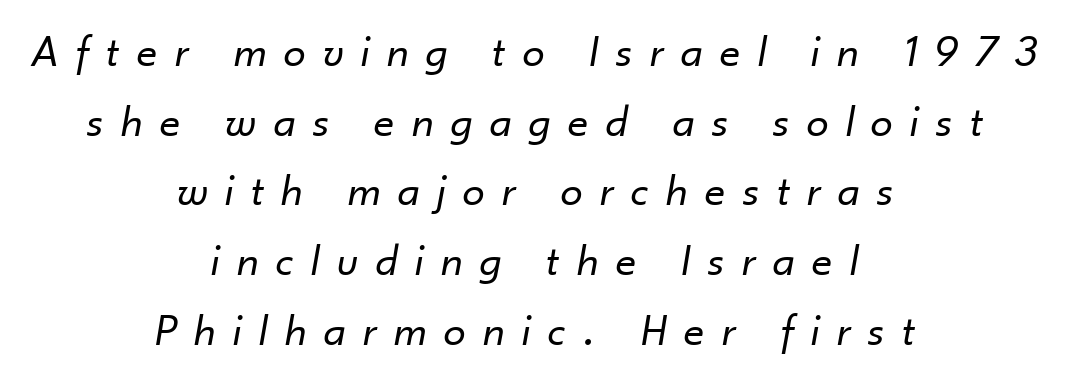
{"italic": "yes", "lean": "right", "slant_degrees": 10, "bold": "no", "weight": "regular", "width": "normal", "stroke_contrast": "low", "x_height": "small", "monospaced": "no", "underline": "no", "align": "center", "line_spacing": "normal", "line_spacing_ratio": 1.55, "letter_spacing": "wide", "letter_spacing_em": 0.4, "glyph_px": 45}
